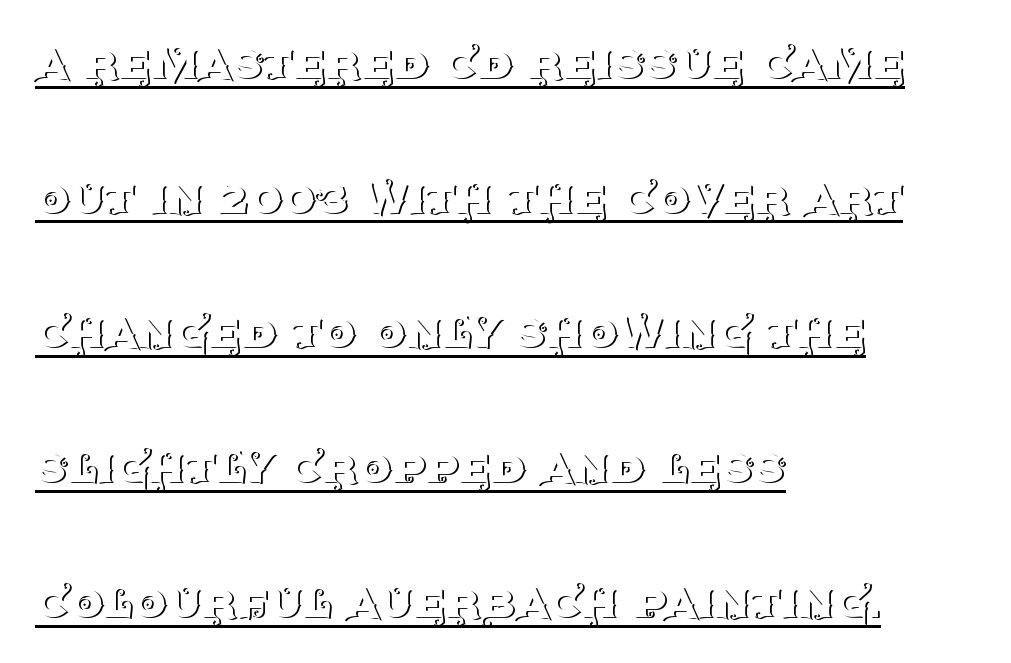
{"serif": "yes", "italic": "no", "bold": "no", "weight": "thin", "width": "normal", "stroke_contrast": "medium", "x_height": "large", "monospaced": "no", "underline": "yes", "align": "left", "line_spacing": "loose", "line_spacing_ratio": 2.45, "letter_spacing": "normal", "letter_spacing_em": 0.0, "glyph_px": 55}
